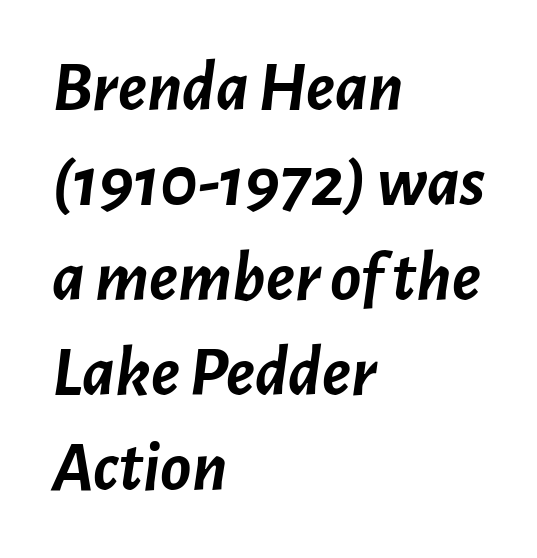
Q: Is the text bold? A: Yes.
Q: Is the text italic (slanted)? A: Yes, it leans right by about 7 degrees.
Q: Is the text underlined? A: No.
Q: How is the paragraph aligned? A: Left-aligned.
Q: Is the spacing between letters normal or unusually wide? A: Normal.
Q: Is the spacing between lines tight, normal or loose? A: Normal.
Q: Width (condensed, normal, or wide)? A: Normal.
Q: Stroke contrast? A: Low.
Q: x-height? A: Medium.
Q: Monospaced? A: No.
